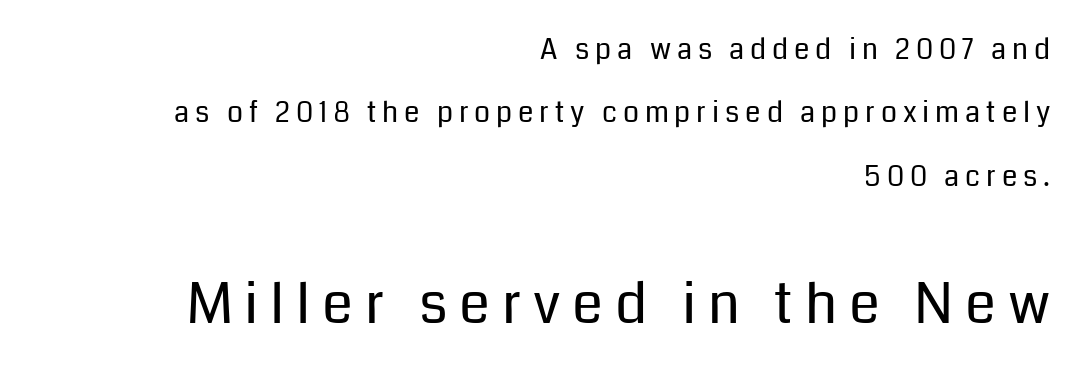
{"serif": "no", "italic": "no", "bold": "no", "weight": "regular", "width": "normal", "stroke_contrast": "low", "x_height": "medium", "monospaced": "no", "underline": "no", "align": "right", "line_spacing": "loose", "line_spacing_ratio": 2.26, "letter_spacing": "wide", "letter_spacing_em": 0.21, "larger_block": "second", "size_ratio": 2.0, "glyph_px": 56}
